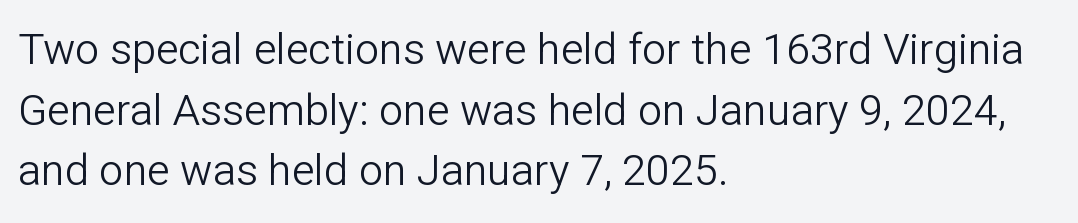
The image shows 43 px light sans-serif type, upright; set left-aligned, normal line spacing (1.41x), normal letter spacing, not underlined; low stroke contrast and a medium x-height.
